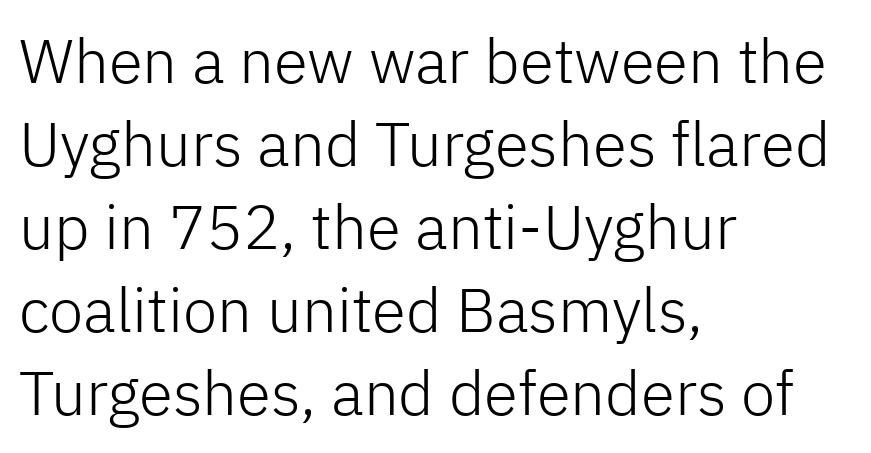
{"serif": "no", "italic": "no", "bold": "no", "weight": "light", "width": "normal", "stroke_contrast": "low", "x_height": "medium", "monospaced": "no", "underline": "no", "align": "left", "line_spacing": "normal", "line_spacing_ratio": 1.34, "letter_spacing": "normal", "letter_spacing_em": 0.0, "glyph_px": 62}
